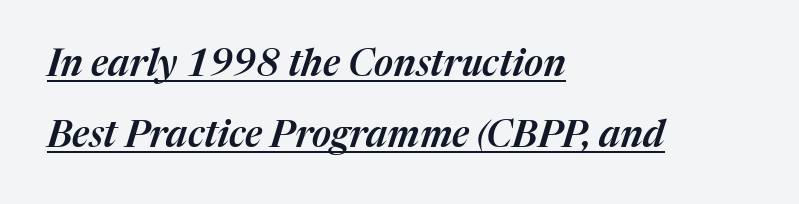
{"italic": "yes", "lean": "right", "slant_degrees": 17, "width": "normal", "stroke_contrast": "medium", "x_height": "medium", "monospaced": "no", "underline": "yes", "align": "left", "line_spacing": "loose", "line_spacing_ratio": 1.92, "letter_spacing": "normal", "letter_spacing_em": 0.0, "glyph_px": 37}
